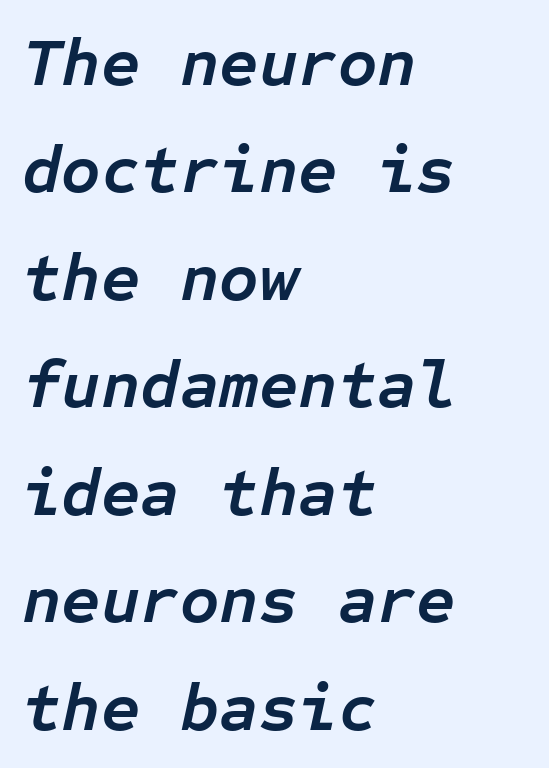
The image shows 68 px semibold type, italic (leaning right), monospaced; set left-aligned, normal line spacing (1.58x), normal letter spacing, not underlined; low stroke contrast and a medium x-height.
